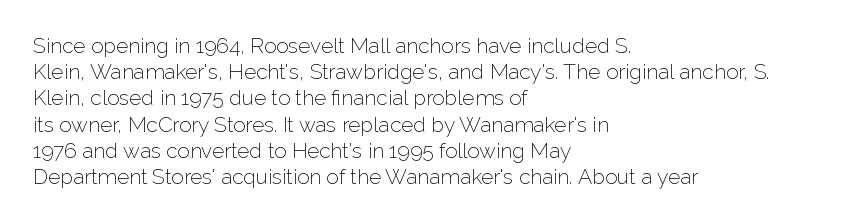
Q: Is the text bold? A: No.
Q: Is the text italic (slanted)? A: No, it is upright.
Q: Is the text underlined? A: No.
Q: How is the paragraph aligned? A: Left-aligned.
Q: Is the spacing between letters normal or unusually wide? A: Normal.
Q: Is the spacing between lines tight, normal or loose? A: Normal.
